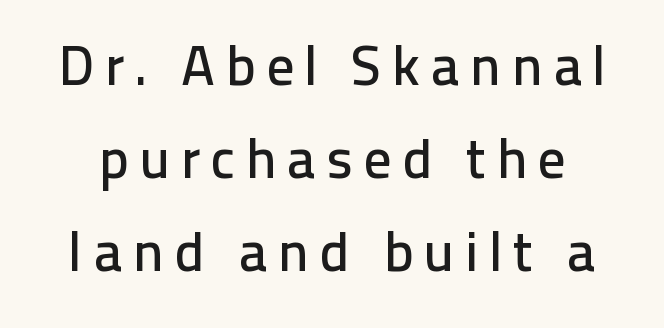
This block has exactly the height ordinary leading produces. Classification — sans serif. Character widths vary here, with narrow letters taking less room than wide ones. The axis of the letterforms is exactly vertical. Each row of text sits above clean, open space.
